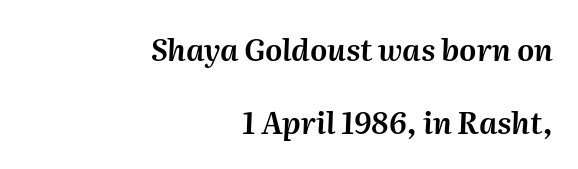
{"italic": "yes", "lean": "right", "slant_degrees": 2, "width": "normal", "stroke_contrast": "medium", "x_height": "medium", "monospaced": "no", "underline": "no", "align": "right", "line_spacing": "loose", "line_spacing_ratio": 2.42, "letter_spacing": "normal", "letter_spacing_em": 0.0, "glyph_px": 30}
